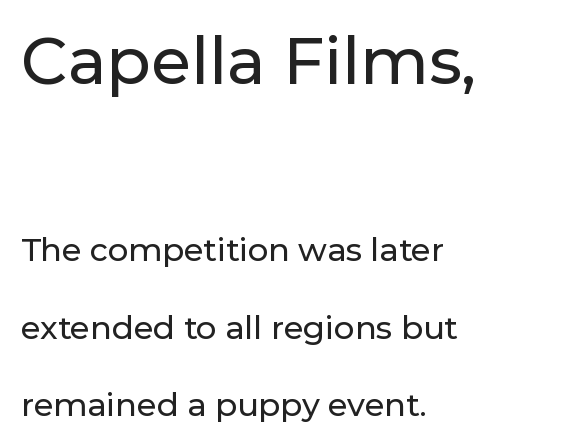
Think of a printed novel: that variable character pitch is what you see here. Is there any slant? The stems are plumb. Is this a sans? Yes — the strokes have no serifs. The paragraph has a hard left edge and a soft right edge. The line texture is even and compact thanks to regular tracking.
